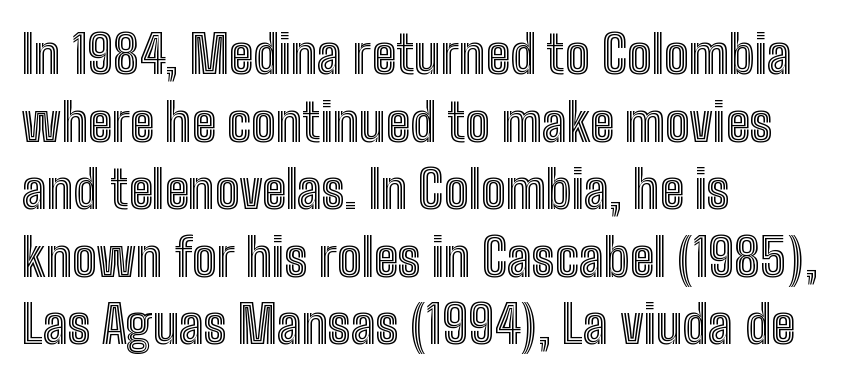
Does the lettering tilt? It doesn't — this is upright. One-word summary of the alignment: left. The line-height multiplier appears to be the usual default. Proportional: the letters do not fall into vertical columns.
